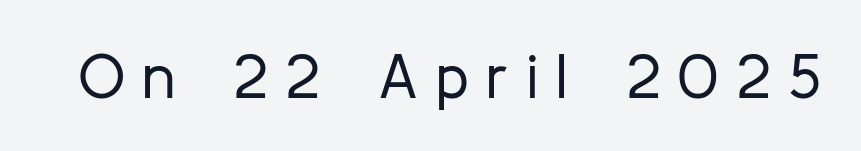
{"serif": "no", "italic": "no", "bold": "no", "weight": "regular", "width": "normal", "stroke_contrast": "low", "x_height": "medium", "monospaced": "no", "underline": "no", "letter_spacing": "wide", "letter_spacing_em": 0.28, "glyph_px": 62}
